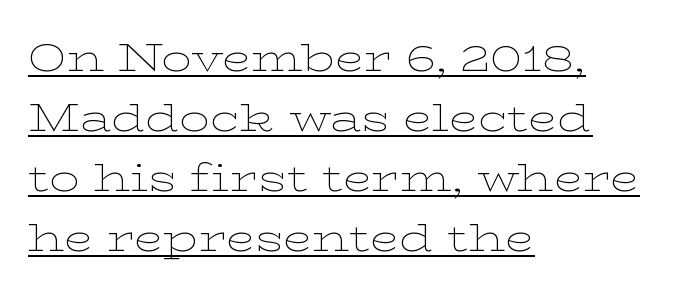
Q: Is the text bold? A: No.
Q: Is the text italic (slanted)? A: No, it is upright.
Q: Is the typeface a serif or a sans-serif typeface? A: Serif.
Q: Is the text underlined? A: Yes.
Q: How is the paragraph aligned? A: Left-aligned.
Q: Is the spacing between letters normal or unusually wide? A: Normal.
Q: Is the spacing between lines tight, normal or loose? A: Normal.
Q: Width (condensed, normal, or wide)? A: Wide.
Q: Stroke contrast? A: Low.
Q: x-height? A: Medium.
Q: Monospaced? A: No.
